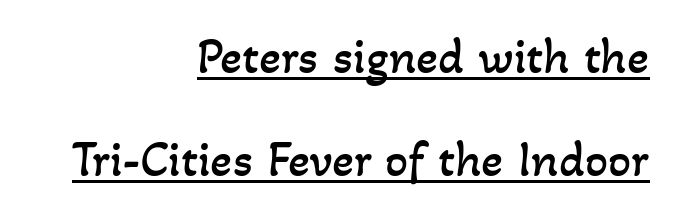
Q: Is the text bold? A: No.
Q: Is the text underlined? A: Yes.
Q: How is the paragraph aligned? A: Right-aligned.
Q: Is the spacing between letters normal or unusually wide? A: Normal.
Q: Is the spacing between lines tight, normal or loose? A: Loose.
Q: Width (condensed, normal, or wide)? A: Normal.
Q: Stroke contrast? A: Low.
Q: x-height? A: Small.
Q: Monospaced? A: No.
